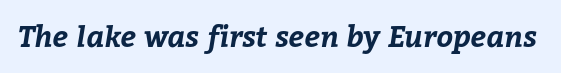
The image shows 29 px bold type; set normal letter spacing, not underlined; low stroke contrast and a medium x-height.
